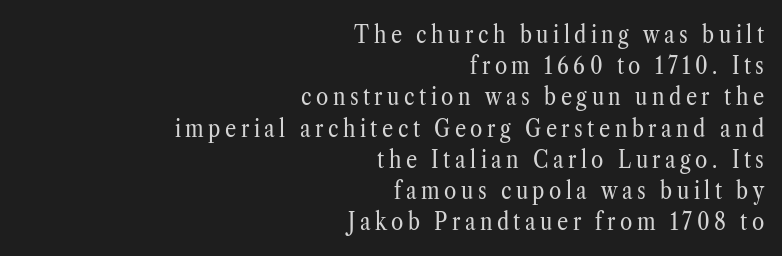
Q: Is the text bold? A: No.
Q: Is the text italic (slanted)? A: No, it is upright.
Q: Is the text underlined? A: No.
Q: How is the paragraph aligned? A: Right-aligned.
Q: Is the spacing between lines tight, normal or loose? A: Normal.
